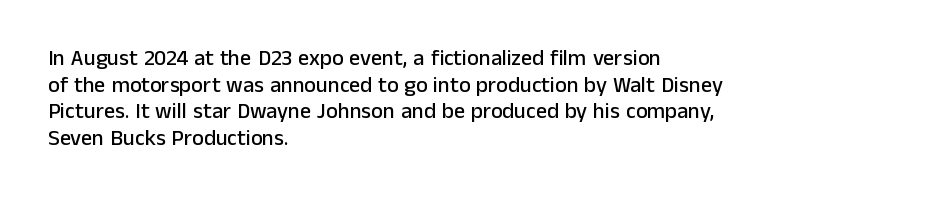
Q: Is the text italic (slanted)? A: No, it is upright.
Q: Is the text underlined? A: No.
Q: How is the paragraph aligned? A: Left-aligned.
Q: Is the spacing between letters normal or unusually wide? A: Normal.
